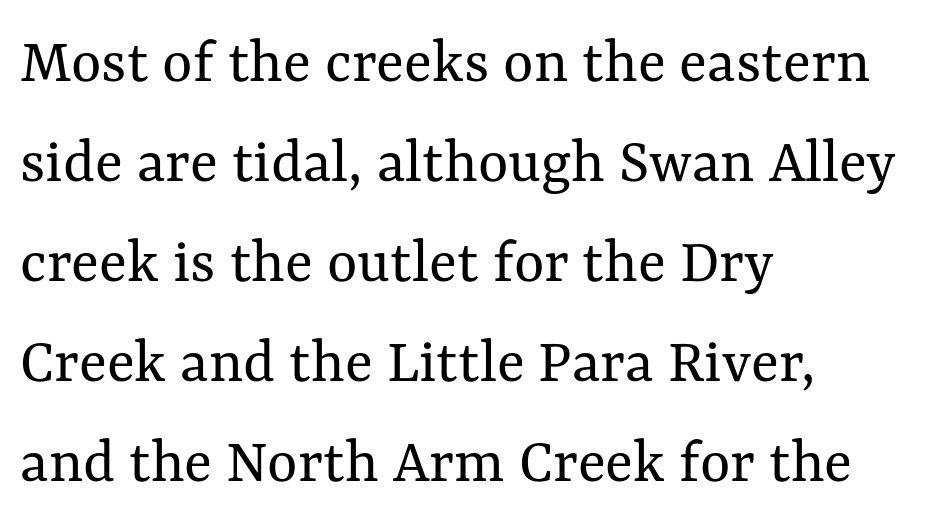
In terms of posture, this sample is upright. Casual observation: everything's shoved over to the left. The letters advance in unequal steps, a hallmark of proportional type. The strip under each line holds only bare page. Is there much room between lines? A standard amount, neither cramped nor airy. Words appear dense and cohesive because spacing is normal.
